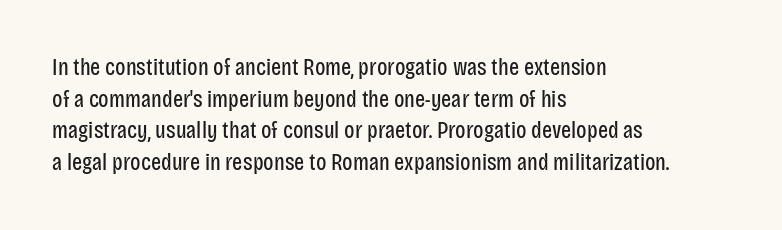
The image shows 24 px text type, upright; set left-aligned, normal line spacing (1.32x), normal letter spacing, not underlined.
